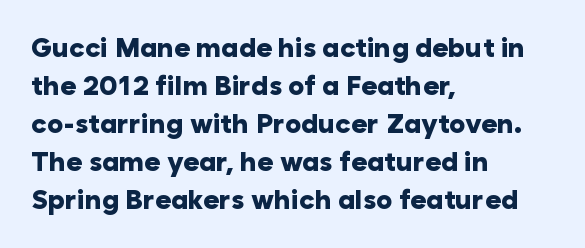
The image shows 27 px bold type, upright; set left-aligned, normal line spacing (1.41x), normal letter spacing, not underlined.
